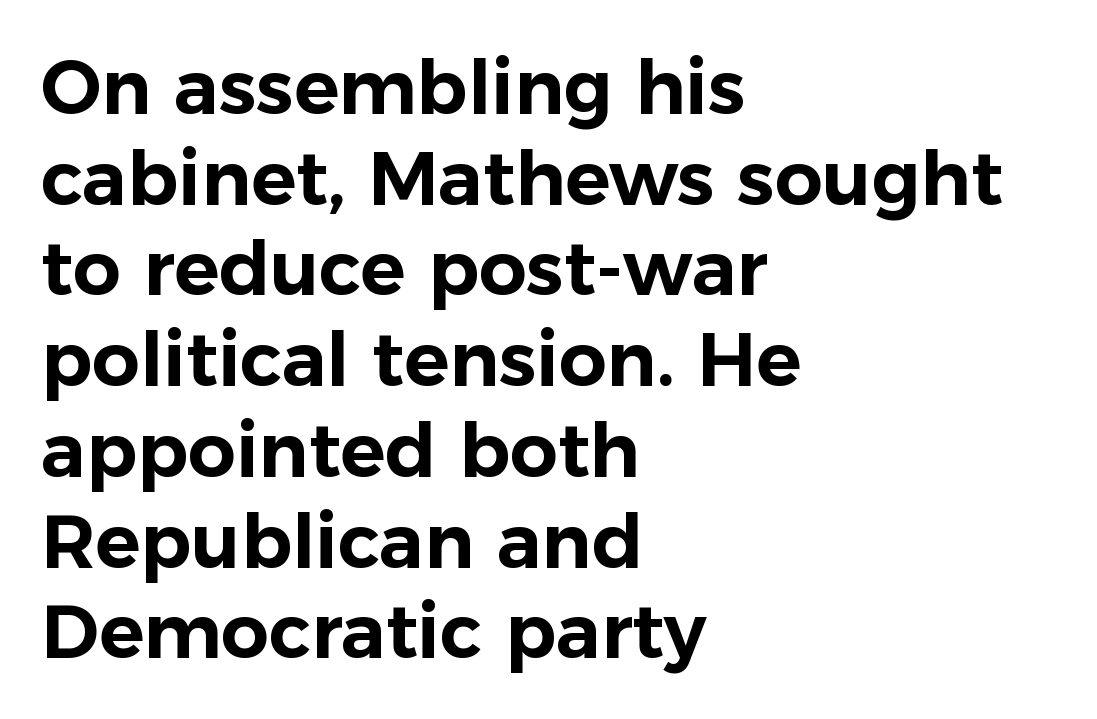
{"serif": "no", "italic": "no", "width": "normal", "stroke_contrast": "low", "x_height": "medium", "monospaced": "no", "underline": "no", "align": "left", "line_spacing_ratio": 1.21, "letter_spacing": "normal", "letter_spacing_em": 0.0, "glyph_px": 75}
